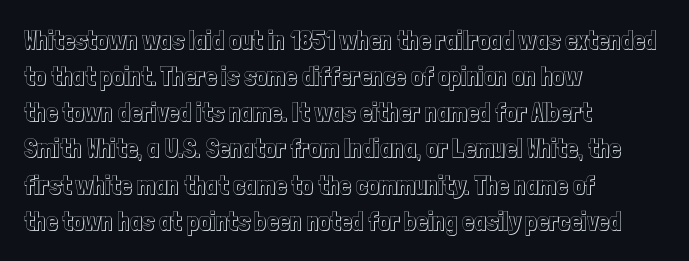
Q: Is the text italic (slanted)? A: No, it is upright.
Q: Is the text underlined? A: No.
Q: How is the paragraph aligned? A: Left-aligned.
Q: Is the spacing between letters normal or unusually wide? A: Normal.
Q: Is the spacing between lines tight, normal or loose? A: Normal.
